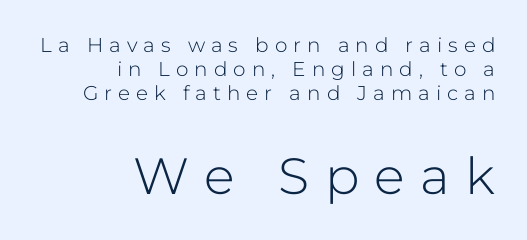
Teacher's note: observe the even right margin — that is flush-right alignment. Stroke mass is kept to a normal reading level or below. The lower block of text is set noticeably larger than the block above it. Tracking value appears strongly positive — letters spread wide.
